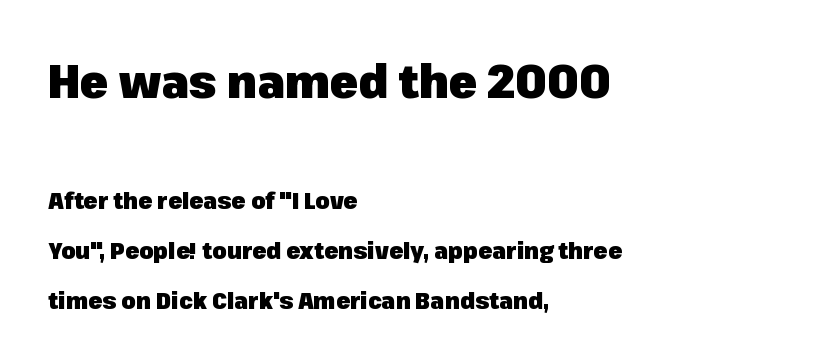
Q: Is the text bold? A: Yes.
Q: Is the text italic (slanted)? A: No, it is upright.
Q: Is the typeface a serif or a sans-serif typeface? A: Sans-serif.
Q: Is the text underlined? A: No.
Q: How is the paragraph aligned? A: Left-aligned.
Q: Is the spacing between letters normal or unusually wide? A: Normal.
Q: Is the spacing between lines tight, normal or loose? A: Loose.
Q: Which block of text is set in a larger size, the first (top) or the second (bottom)? A: The first (top) one.
Q: Width (condensed, normal, or wide)? A: Normal.
Q: Stroke contrast? A: Low.
Q: x-height? A: Medium.
Q: Monospaced? A: No.
